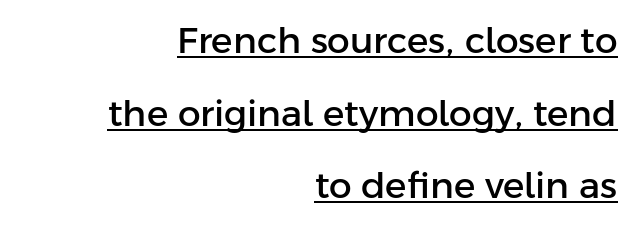
{"serif": "no", "italic": "no", "width": "normal", "stroke_contrast": "low", "x_height": "medium", "monospaced": "no", "underline": "yes", "align": "right", "line_spacing": "loose", "line_spacing_ratio": 2.02, "letter_spacing": "normal", "letter_spacing_em": 0.0, "glyph_px": 36}
